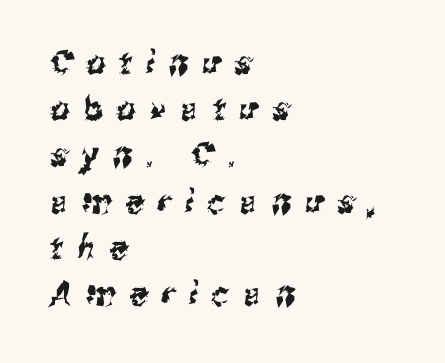
Q: Is the typeface a serif or a sans-serif typeface? A: Sans-serif.
Q: Is the text underlined? A: No.
Q: How is the paragraph aligned? A: Left-aligned.
Q: Is the spacing between letters normal or unusually wide? A: Unusually wide.
Q: Is the spacing between lines tight, normal or loose? A: Normal.
Q: Width (condensed, normal, or wide)? A: Condensed.
Q: Stroke contrast? A: Medium.
Q: x-height? A: Medium.
Q: Monospaced? A: No.
